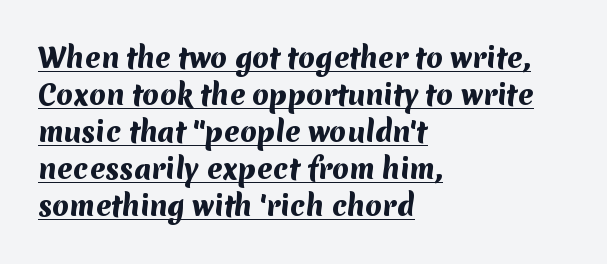
Heavy, bold letterforms. These lines stack with their left ends in a neat column. Students, observe: this is what conventionally led text looks like. Like a heading marked for emphasis, these lines bear an underscore. There is no visible air inserted between adjacent glyphs.
